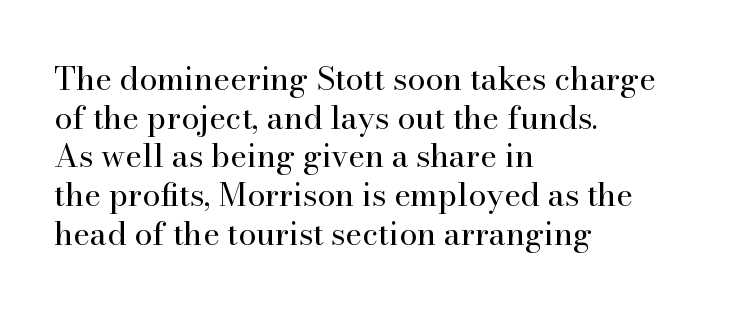
In terms of letterspacing, this is plain default setting. I'd call this a serif setting — the letters wear small feet. Spacing verdict: proportional, widths tailored to each character. Left-aligned paragraph, ragged on the right.
